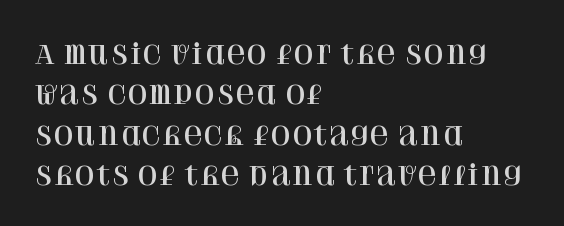
The image shows 26 px text type, upright; set left-aligned, normal line spacing (1.55x), normal letter spacing, not underlined.
